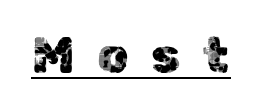
Unlike italic type, these characters show no tilt at all. Descenders here cross a horizontal rule under the line. The passage shown is typed in a proportional face where columns would drift. Caption: expanded tracking, letters set apart.
